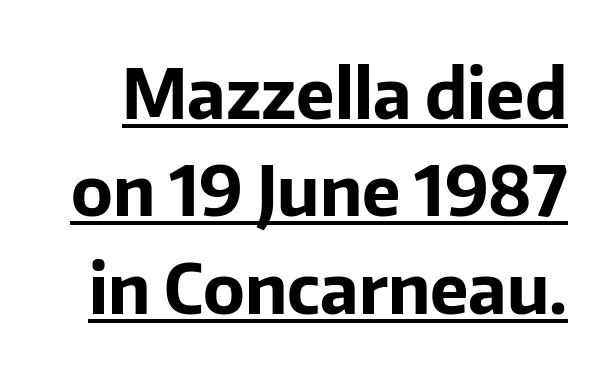
{"serif": "no", "italic": "no", "bold": "yes", "weight": "bold", "width": "normal", "stroke_contrast": "low", "x_height": "medium", "monospaced": "no", "underline": "yes", "line_spacing": "normal", "line_spacing_ratio": 1.41, "letter_spacing": "normal", "letter_spacing_em": 0.0, "glyph_px": 69}
